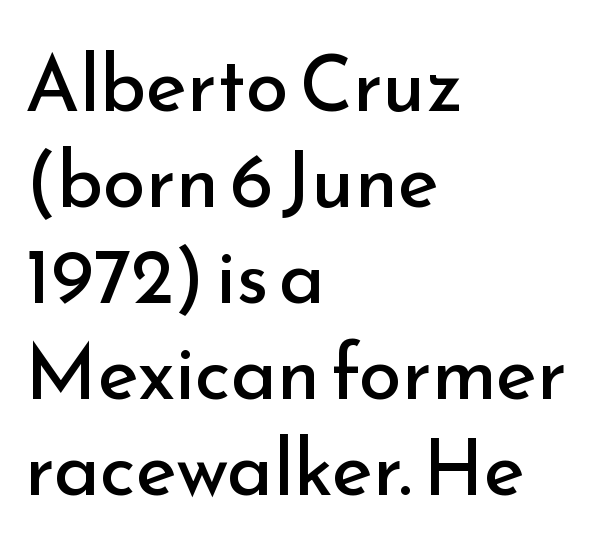
Has an underline been added? It has not. The rendering uses natural spacing where letterforms have individual widths. Vertical strokes here are truly vertical. What kind of face is this? One without serifs — a sans. On a weight scale, this lands at 450 or below. The rendering anchors every line to the left-hand side.
